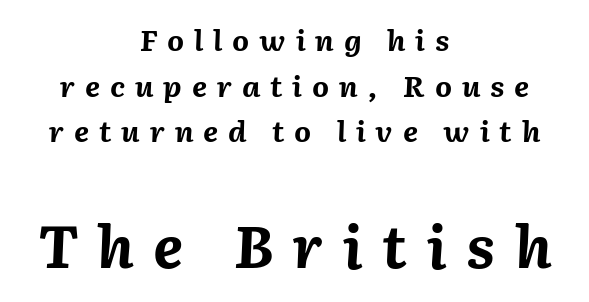
Q: Is the text bold? A: Yes.
Q: Is the text italic (slanted)? A: Yes, it leans right by about 2 degrees.
Q: Is the text underlined? A: No.
Q: How is the paragraph aligned? A: Centered.
Q: Is the spacing between letters normal or unusually wide? A: Unusually wide.
Q: Is the spacing between lines tight, normal or loose? A: Normal.
Q: Which block of text is set in a larger size, the first (top) or the second (bottom)? A: The second (bottom) one.
Q: Width (condensed, normal, or wide)? A: Normal.
Q: Stroke contrast? A: Medium.
Q: x-height? A: Medium.
Q: Monospaced? A: No.
